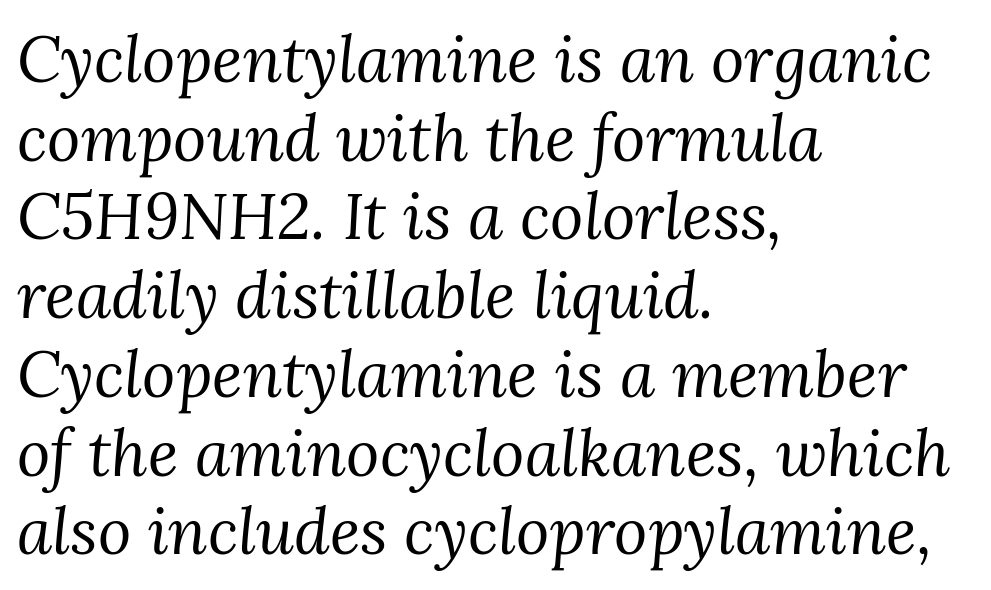
The strokes are not fattened; the text isn't bold. The font's italic variant was chosen for this text. Is the block centered? No — it sits flush against the left margin. No word sits above an underline. Unlike a clean sans, this face finishes its strokes with serifs. These lines are rendered in a variable-pitch font.
